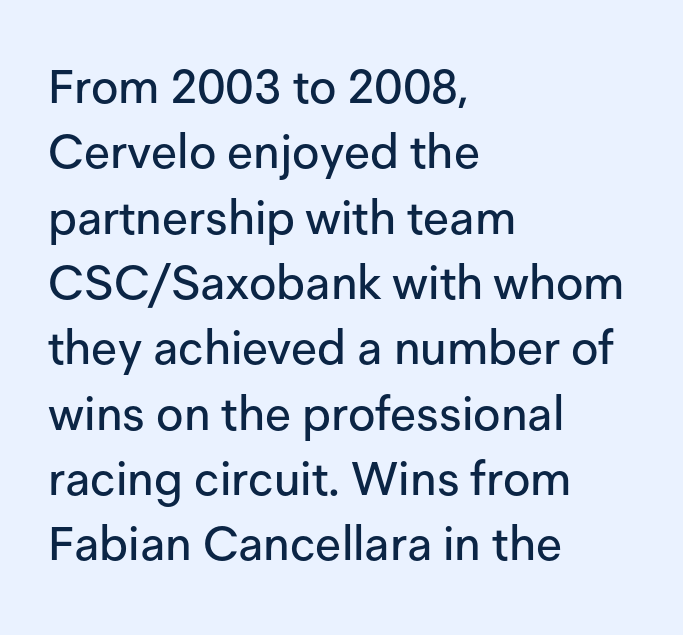
The image shows 47 px sans-serif type, upright; set left-aligned, normal line spacing (1.39x), normal letter spacing, not underlined; low stroke contrast and a medium x-height.
